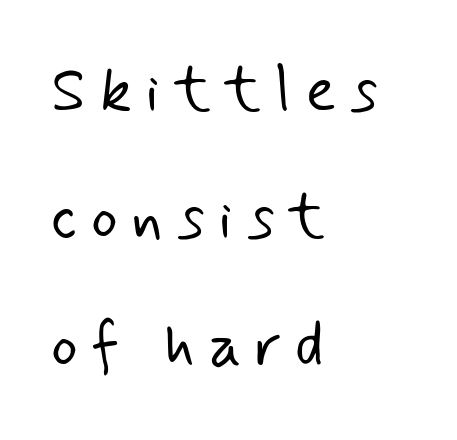
Q: Is the text bold? A: No.
Q: Is the typeface a serif or a sans-serif typeface? A: Sans-serif.
Q: Is the text underlined? A: No.
Q: How is the paragraph aligned? A: Left-aligned.
Q: Is the spacing between letters normal or unusually wide? A: Unusually wide.
Q: Is the spacing between lines tight, normal or loose? A: Loose.
Q: Width (condensed, normal, or wide)? A: Normal.
Q: Stroke contrast? A: Low.
Q: x-height? A: Small.
Q: Monospaced? A: No.
